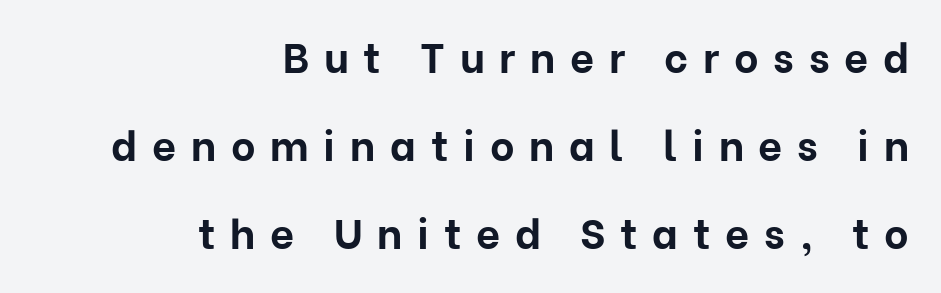
Character widths vary here, with narrow letters taking less room than wide ones. Strokes here are thick enough to call this a true bold. What stands out about the letter spacing? Its width — letters are far apart. Rule under the text: the space is simply empty.
